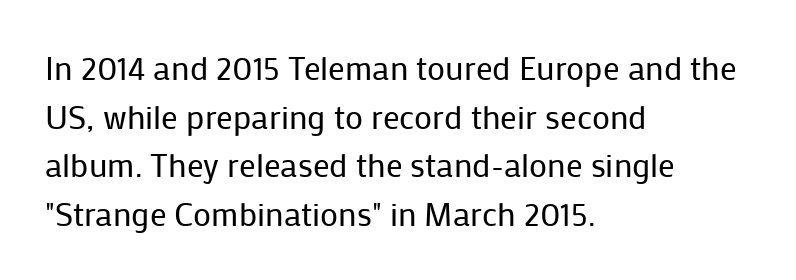
The image shows 33 px regular-weight sans-serif type, upright; set left-aligned, normal line spacing (1.47x), normal letter spacing, not underlined; low stroke contrast and a medium x-height.
